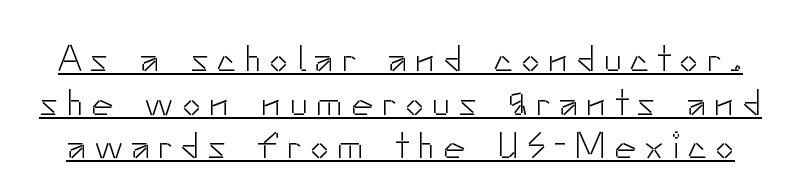
How are the letters spaced? Widely, with obvious added tracking. You could not count columns in this text — the font is proportionally spaced. Check the space under the baseline: a stroke is drawn there. Grotesque or geometric, the face here clearly has no serifs. You can tell it's not italic because the verticals are truly vertical.
